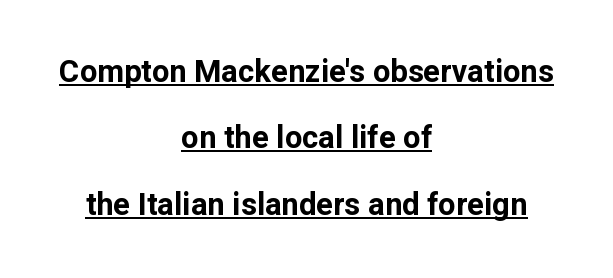
{"serif": "no", "italic": "no", "bold": "yes", "weight": "bold", "width": "normal", "stroke_contrast": "low", "x_height": "medium", "monospaced": "no", "underline": "yes", "align": "center", "line_spacing": "loose", "line_spacing_ratio": 2.14, "letter_spacing": "normal", "letter_spacing_em": 0.0, "glyph_px": 31}
